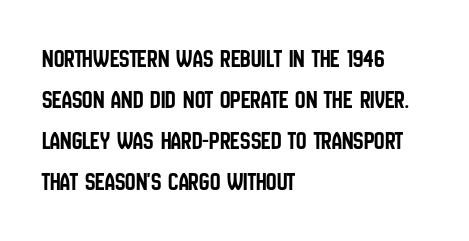
The image shows 26 px text type, upright; set left-aligned, normal line spacing (1.58x), normal letter spacing, not underlined.
